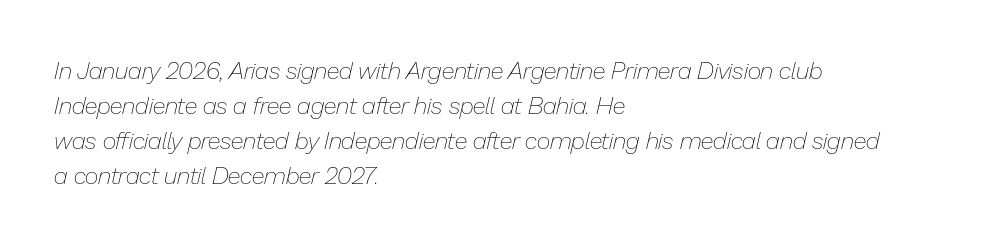
The image shows 24 px text type, italic (leaning right); set left-aligned, normal line spacing (1.46x), normal letter spacing, not underlined.
